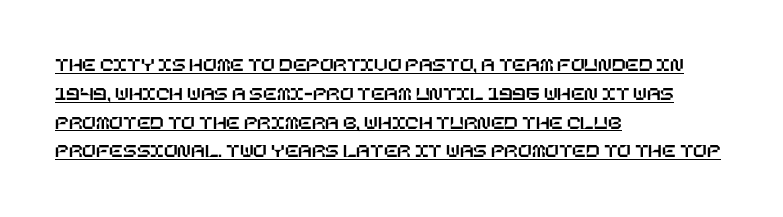
Q: Is the text italic (slanted)? A: No, it is upright.
Q: Is the text underlined? A: Yes.
Q: How is the paragraph aligned? A: Left-aligned.
Q: Is the spacing between letters normal or unusually wide? A: Normal.
Q: Is the spacing between lines tight, normal or loose? A: Normal.
